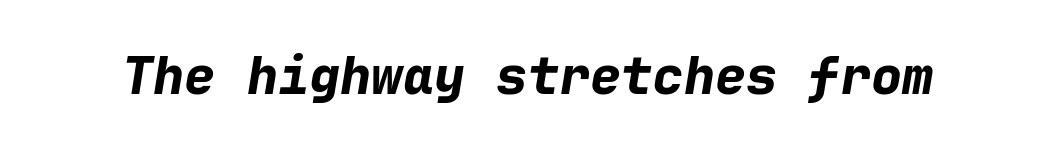
Is this a fixed-width face? Yes — each glyph sits in an identical cell. Spacing between characters is what you'd get straight out of the box. If you drew a line through each stem, it would be angled. Heavy, bold letterforms. Check the space under the baseline: it is left empty.
